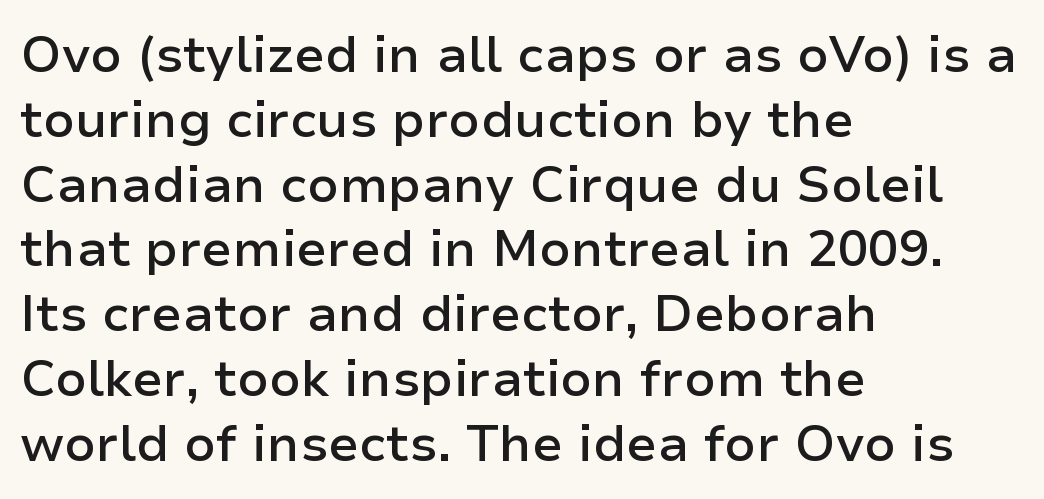
Are there feet on the stems? There aren't — it's a sans. Does the leading feel generous? No, just average. Quick note: underline off. The specimen reads as upright at a glance. Is this a fixed-width face? No — the glyphs have proportional, varying widths.
